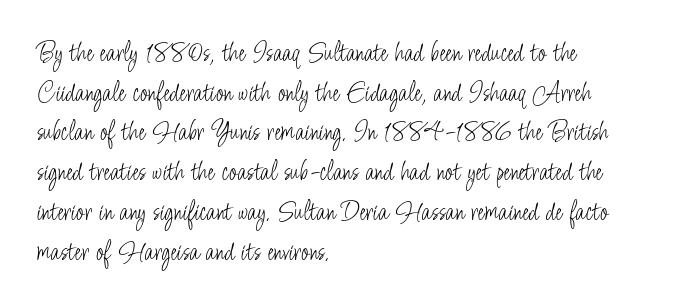
{"serif": "no", "bold": "no", "weight": "light", "width": "condensed", "stroke_contrast": "low", "x_height": "small", "monospaced": "no", "underline": "no", "align": "left", "line_spacing": "normal", "line_spacing_ratio": 1.37, "letter_spacing": "normal", "letter_spacing_em": 0.0, "glyph_px": 29}
